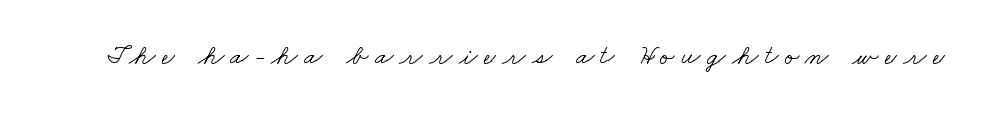
{"bold": "no", "underline": "no", "letter_spacing": "wide", "letter_spacing_em": 0.23, "glyph_px": 27}
